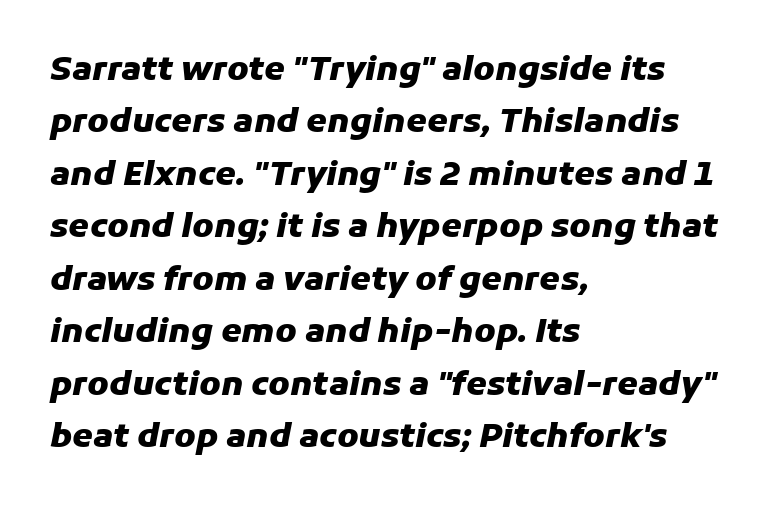
Q: Is the text bold? A: Yes.
Q: Is the text italic (slanted)? A: Yes, it leans right by about 11 degrees.
Q: Is the text underlined? A: No.
Q: How is the paragraph aligned? A: Left-aligned.
Q: Is the spacing between letters normal or unusually wide? A: Normal.
Q: Is the spacing between lines tight, normal or loose? A: Normal.
Q: Width (condensed, normal, or wide)? A: Normal.
Q: Stroke contrast? A: Low.
Q: x-height? A: Medium.
Q: Monospaced? A: No.
